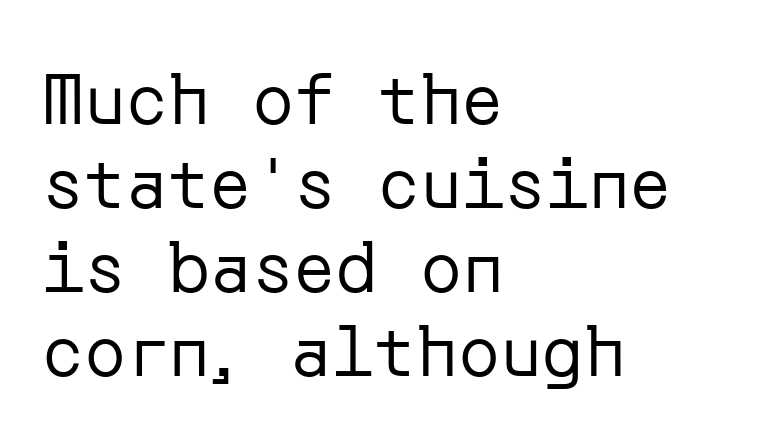
{"serif": "no", "italic": "no", "bold": "no", "weight": "regular", "width": "normal", "stroke_contrast": "low", "x_height": "medium", "underline": "no", "align": "left", "line_spacing_ratio": 1.2, "letter_spacing": "normal", "letter_spacing_em": 0.0, "glyph_px": 70}
